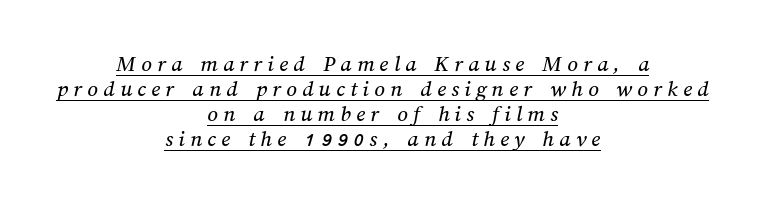
{"underline": "yes", "align": "center", "line_spacing": "tight", "line_spacing_ratio": 1.09, "letter_spacing": "wide", "letter_spacing_em": 0.23, "glyph_px": 23}
